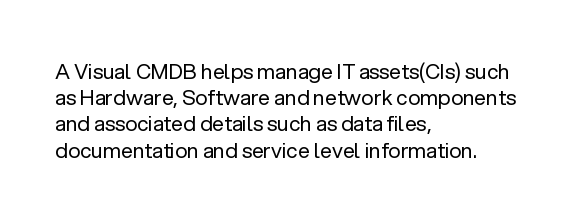
The image shows 21 px text type, upright; set left-aligned, normal line spacing (1.25x), normal letter spacing, not underlined.
